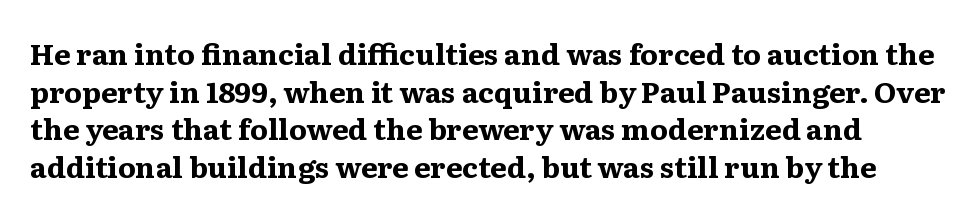
{"serif": "yes", "italic": "no", "bold": "yes", "weight": "bold", "width": "wide", "stroke_contrast": "medium", "x_height": "medium", "monospaced": "no", "underline": "no", "line_spacing": "normal", "line_spacing_ratio": 1.3, "letter_spacing": "normal", "letter_spacing_em": 0.0, "glyph_px": 29}
